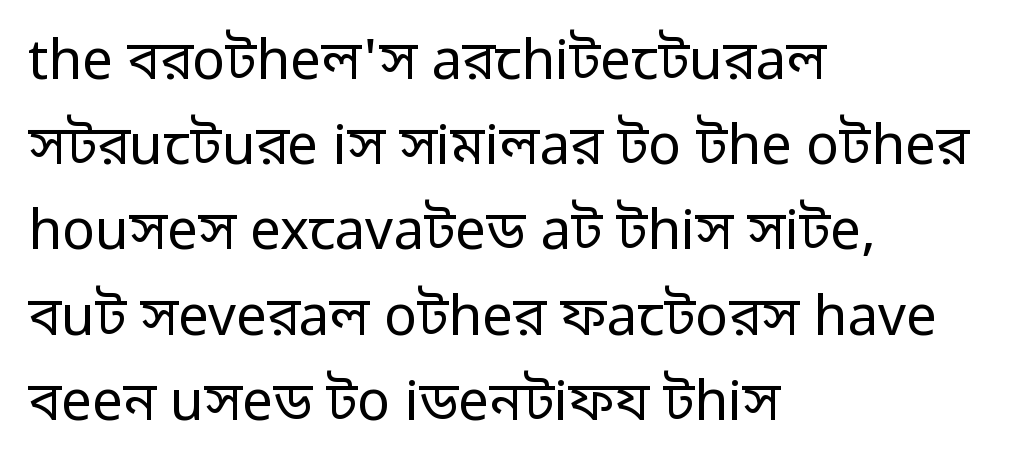
The image shows 55 px regular-weight sans-serif type, upright; set left-aligned, normal line spacing (1.55x), normal letter spacing, not underlined; low stroke contrast and a medium x-height.
